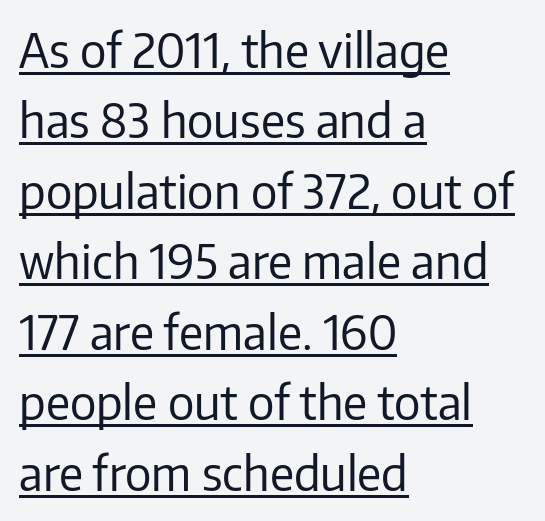
The image shows 47 px regular-weight sans-serif type, upright; set left-aligned, normal line spacing (1.5x), normal letter spacing, underlined; low stroke contrast and a medium x-height.
